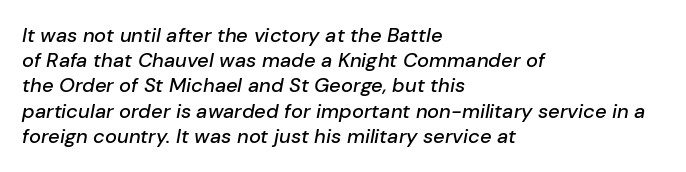
{"italic": "yes", "lean": "right", "slant_degrees": 10, "underline": "no", "align": "left", "line_spacing": "normal", "line_spacing_ratio": 1.26, "letter_spacing": "normal", "letter_spacing_em": 0.0, "glyph_px": 20}
